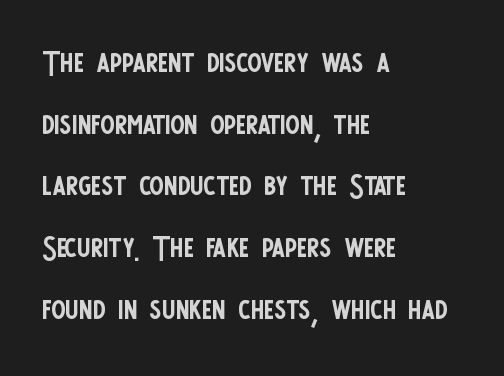
{"serif": "no", "italic": "no", "bold": "no", "weight": "regular", "width": "condensed", "stroke_contrast": "low", "x_height": "large", "monospaced": "no", "underline": "no", "align": "left", "line_spacing": "normal", "line_spacing_ratio": 1.47, "letter_spacing": "normal", "letter_spacing_em": 0.0, "glyph_px": 42}
